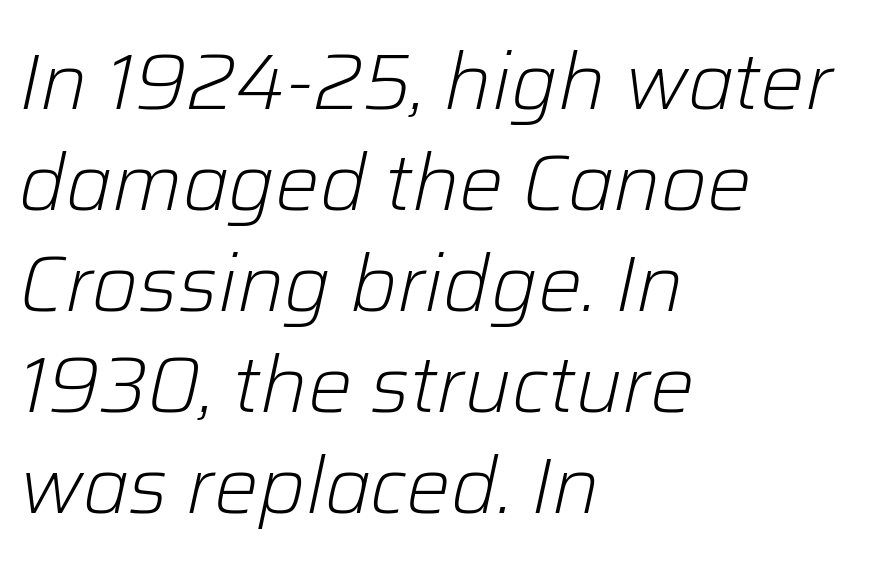
{"italic": "yes", "lean": "right", "slant_degrees": 12, "bold": "no", "weight": "light", "width": "normal", "stroke_contrast": "low", "x_height": "medium", "monospaced": "no", "underline": "no", "align": "left", "line_spacing": "normal", "line_spacing_ratio": 1.28, "letter_spacing": "normal", "letter_spacing_em": 0.0, "glyph_px": 79}
